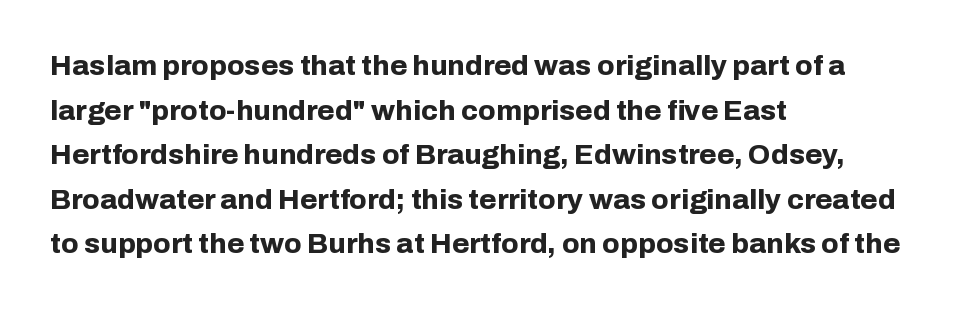
{"serif": "no", "italic": "no", "bold": "yes", "weight": "bold", "width": "normal", "stroke_contrast": "low", "x_height": "medium", "monospaced": "no", "underline": "no", "align": "left", "line_spacing": "normal", "line_spacing_ratio": 1.59, "letter_spacing": "normal", "letter_spacing_em": 0.0, "glyph_px": 28}
